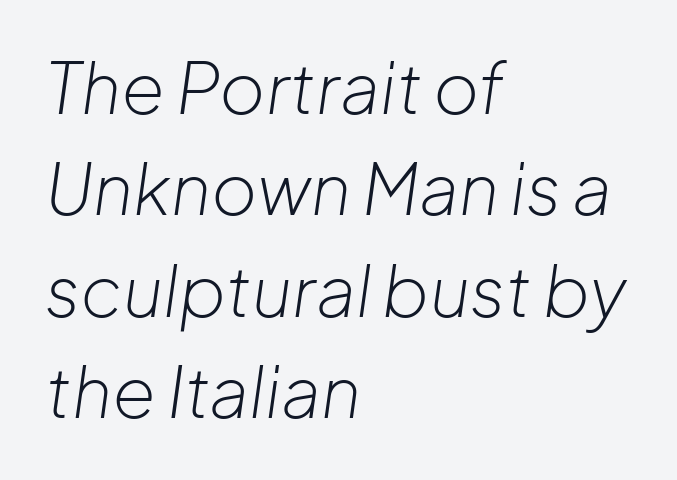
The image shows 70 px light type, italic (leaning right); set left-aligned, normal line spacing (1.45x), normal letter spacing, not underlined; low stroke contrast and a medium x-height.
